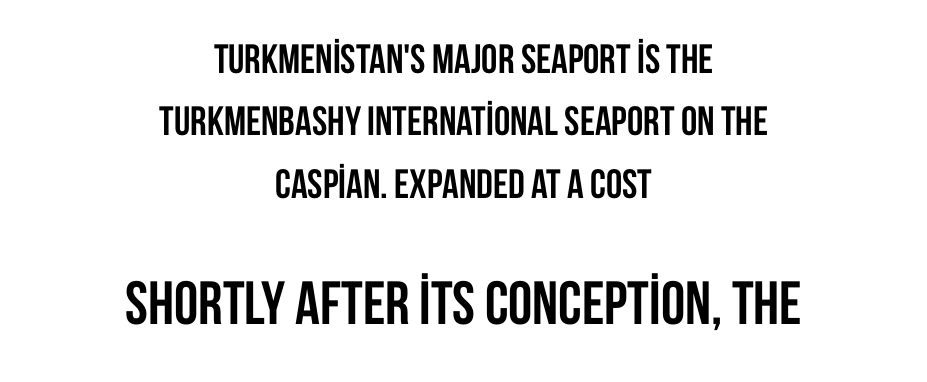
Q: Is the text bold? A: Yes.
Q: Is the text italic (slanted)? A: No, it is upright.
Q: Is the typeface a serif or a sans-serif typeface? A: Sans-serif.
Q: Is the text underlined? A: No.
Q: How is the paragraph aligned? A: Centered.
Q: Is the spacing between letters normal or unusually wide? A: Normal.
Q: Is the spacing between lines tight, normal or loose? A: Normal.
Q: Which block of text is set in a larger size, the first (top) or the second (bottom)? A: The second (bottom) one.
Q: Width (condensed, normal, or wide)? A: Condensed.
Q: Stroke contrast? A: Low.
Q: x-height? A: Large.
Q: Monospaced? A: No.
